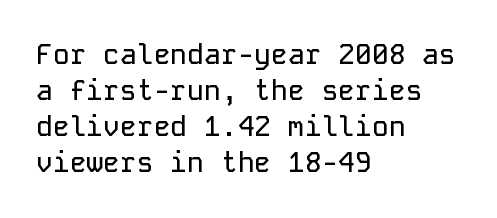
{"serif": "no", "italic": "no", "width": "normal", "stroke_contrast": "low", "x_height": "medium", "monospaced": "yes", "underline": "no", "align": "left", "line_spacing": "normal", "line_spacing_ratio": 1.29, "letter_spacing": "normal", "letter_spacing_em": 0.0, "glyph_px": 28}
